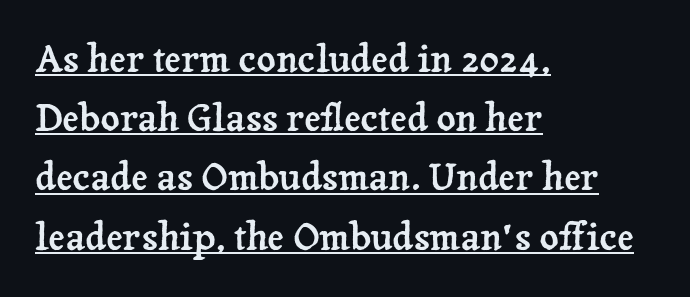
This rendering uses left alignment, leaving the right contour irregular. The lettering is marked with a stroke running underneath it. Rows of type keep a routine distance in the vertical direction. Style check: upright.
